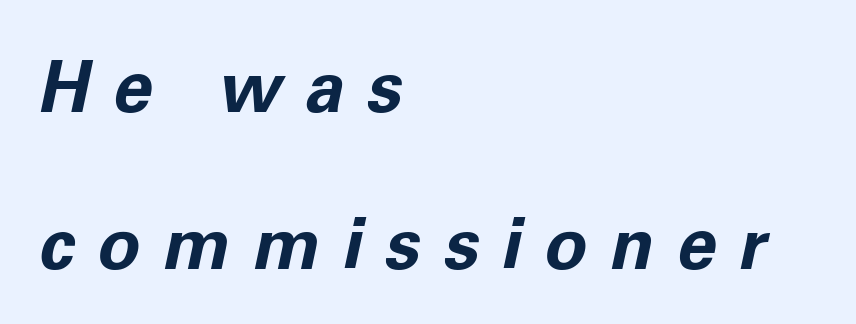
Teacher's note: observe the even left margin — that is flush-left alignment. The specimen reads as italic at a glance. The type is letterspaced generously, with wide tracking. The passage shown is typed in a proportional face where columns would drift. These lines stand farther apart than default settings would place them. This is heavy type, rendered in bold.
